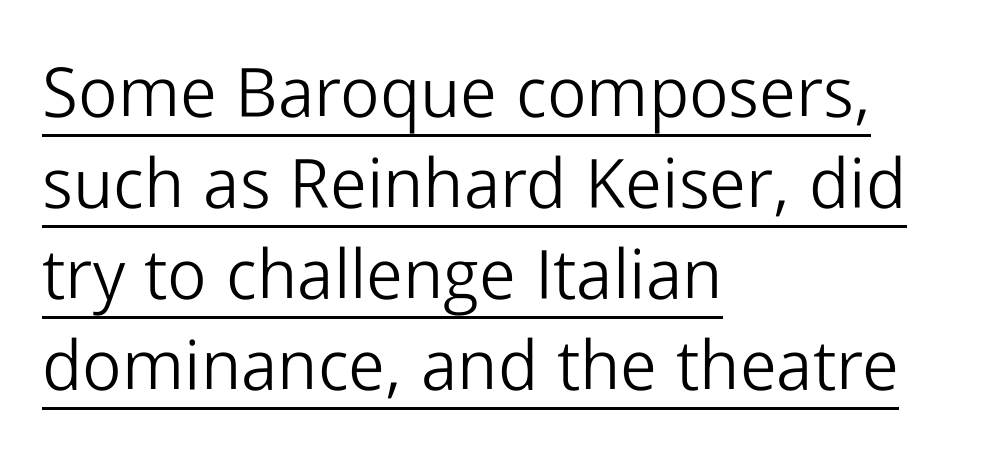
Q: Is the text bold? A: No.
Q: Is the text italic (slanted)? A: No, it is upright.
Q: Is the typeface a serif or a sans-serif typeface? A: Sans-serif.
Q: Is the text underlined? A: Yes.
Q: How is the paragraph aligned? A: Left-aligned.
Q: Is the spacing between letters normal or unusually wide? A: Normal.
Q: Is the spacing between lines tight, normal or loose? A: Normal.
Q: Width (condensed, normal, or wide)? A: Normal.
Q: Stroke contrast? A: Low.
Q: x-height? A: Medium.
Q: Monospaced? A: No.
